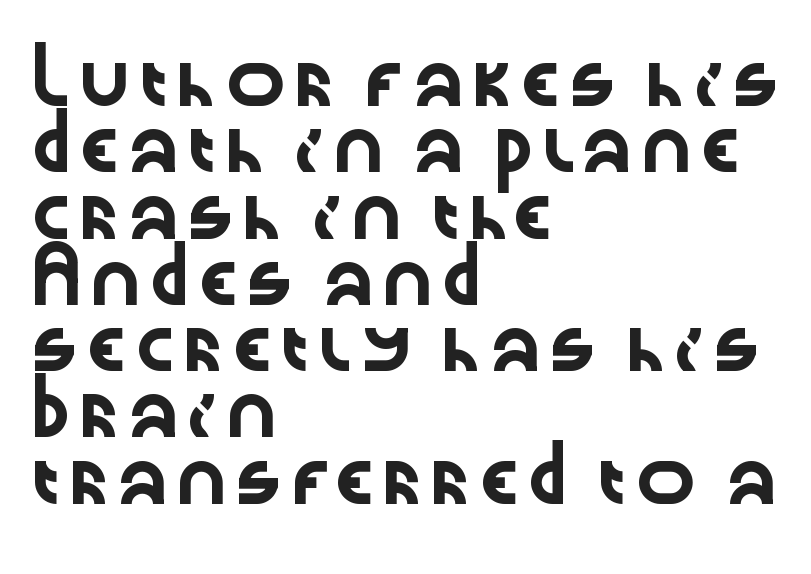
{"serif": "no", "italic": "no", "width": "wide", "stroke_contrast": "low", "x_height": "medium", "monospaced": "no", "underline": "no", "align": "left", "line_spacing": "normal", "line_spacing_ratio": 1.3, "letter_spacing": "normal", "letter_spacing_em": 0.0, "glyph_px": 51}
